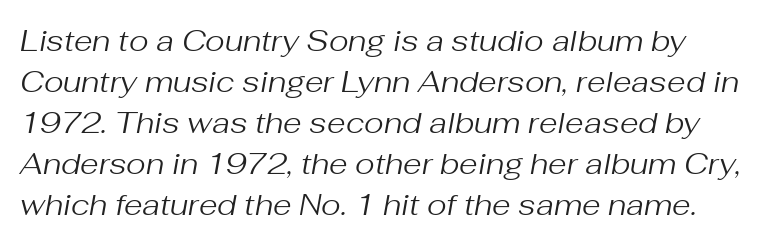
Every character sits at an angle, as italics do. Characters follow at the spacing the type designer built in. The rows are spaced the way most documents space them. Varying glyph widths throughout — classic text-font behaviour. Stems here are at most as thick as an everyday book face.
